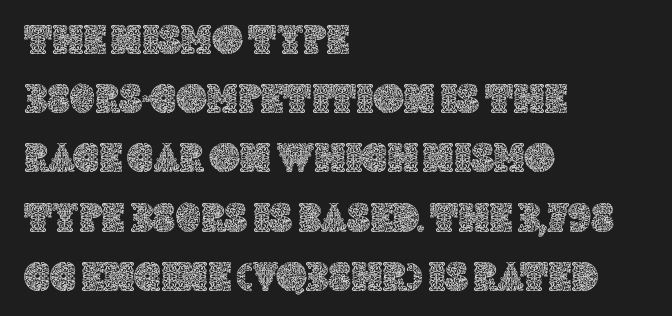
The image shows 42 px text type, upright; set left-aligned, normal line spacing (1.41x), normal letter spacing, not underlined; a large x-height.
